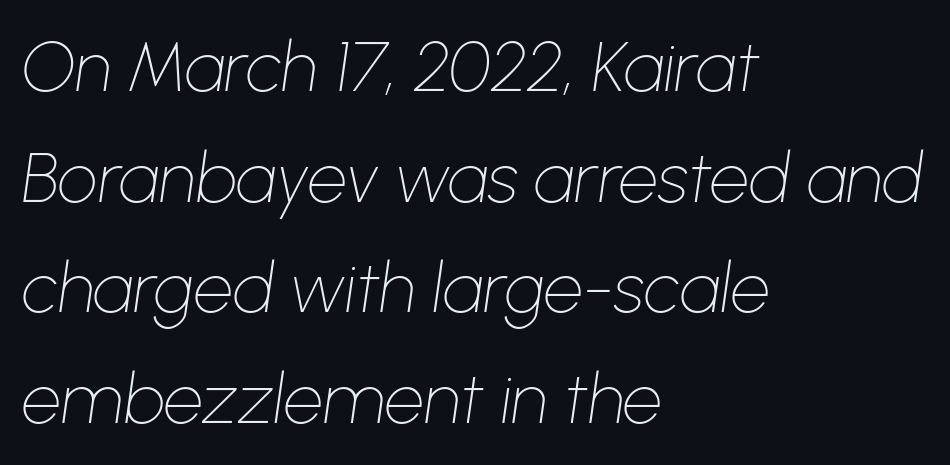
The image shows 70 px thin type, italic (leaning right); set left-aligned, normal line spacing (1.58x), normal letter spacing, not underlined; low stroke contrast and a medium x-height.
